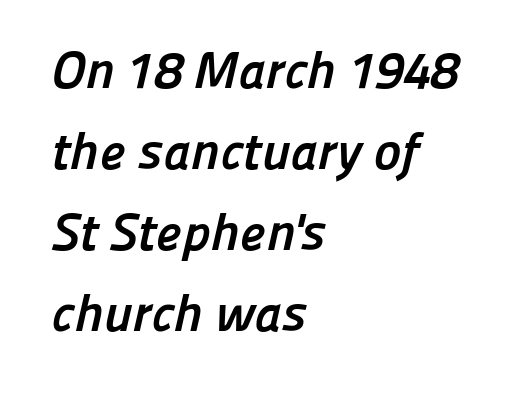
Which margin do the lines hug? The left one — the right edge is uneven. This is sans-serif lettering, the kind often seen on screens and signage. Quick note: underline off. There is no visible air inserted between adjacent glyphs. Each letter keeps its own natural width here, so spacing adapts to shape. As a designer I'd log this as weight 700, bold.
